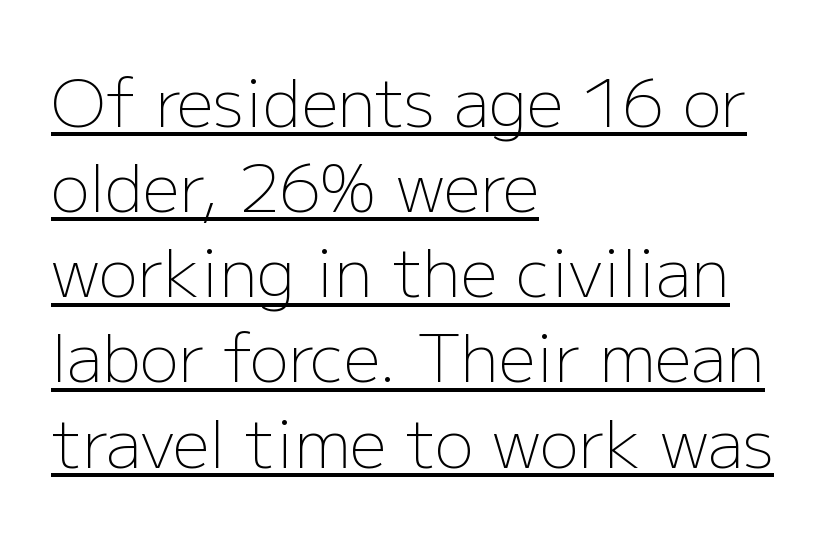
Q: Is the text bold? A: No.
Q: Is the text italic (slanted)? A: No, it is upright.
Q: Is the typeface a serif or a sans-serif typeface? A: Sans-serif.
Q: Is the text underlined? A: Yes.
Q: How is the paragraph aligned? A: Left-aligned.
Q: Is the spacing between letters normal or unusually wide? A: Normal.
Q: Is the spacing between lines tight, normal or loose? A: Normal.
Q: Width (condensed, normal, or wide)? A: Normal.
Q: Stroke contrast? A: Low.
Q: x-height? A: Medium.
Q: Monospaced? A: No.
